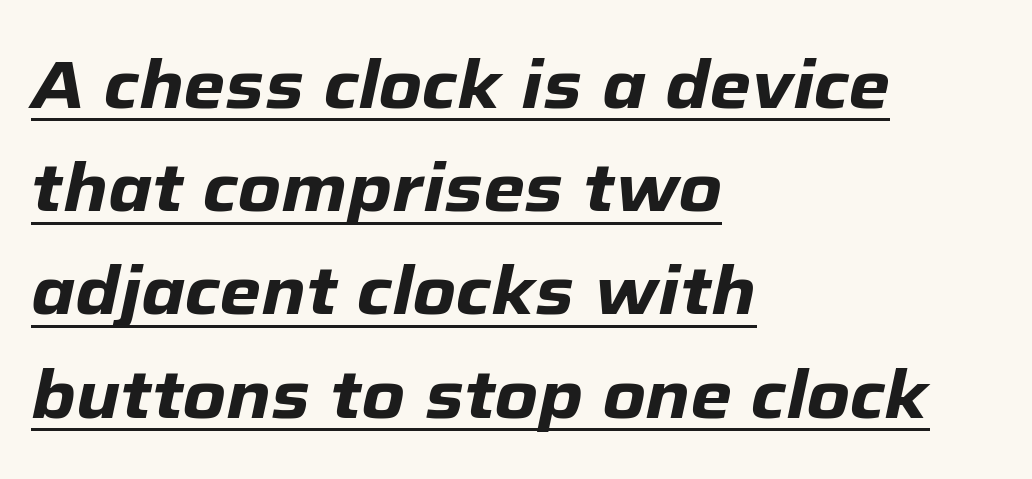
The image shows 67 px heavy type, italic (leaning right); set left-aligned, normal line spacing (1.54x), normal letter spacing, underlined; low stroke contrast and a medium x-height.
